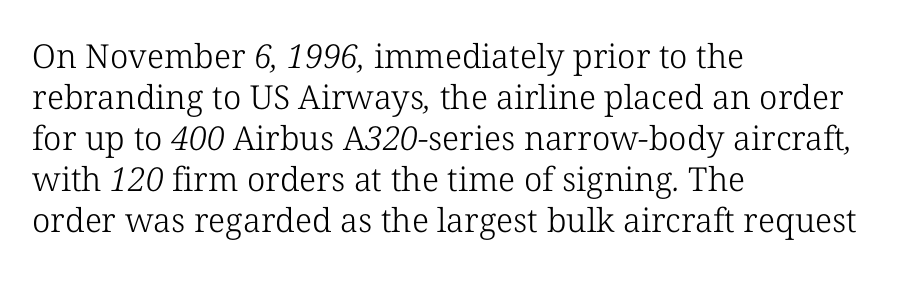
Q: Is the text bold? A: No.
Q: Is the typeface a serif or a sans-serif typeface? A: Serif.
Q: Is the text underlined? A: No.
Q: How is the paragraph aligned? A: Left-aligned.
Q: Is the spacing between letters normal or unusually wide? A: Normal.
Q: Width (condensed, normal, or wide)? A: Normal.
Q: Stroke contrast? A: Low.
Q: x-height? A: Medium.
Q: Monospaced? A: No.
